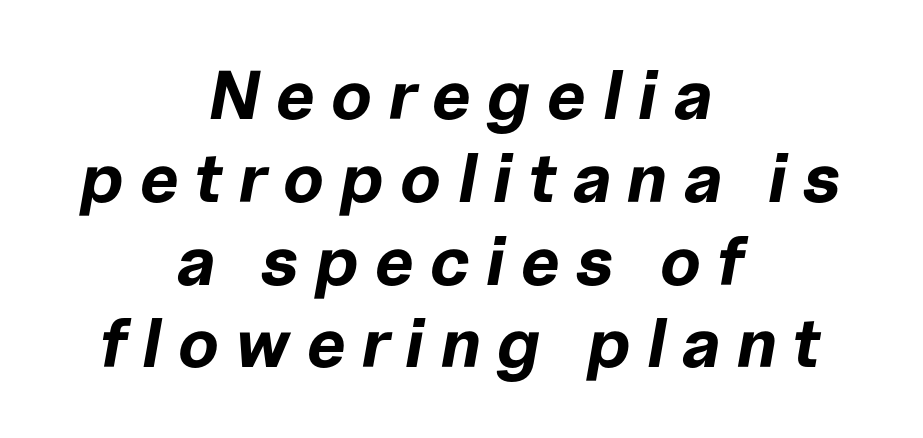
The image shows 69 px bold type, italic (leaning right); set centered, line spacing 1.2x, unusually wide letter spacing (+0.23 em), not underlined; low stroke contrast and a medium x-height.
